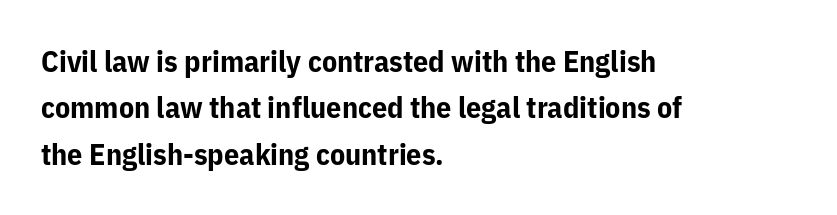
Underline: absent. Heavy, bold letterforms. The text was rendered using a sans face with plain stroke endings. The gaps between neighbouring characters are ordinary and unremarkable. The face used here is proportionally spaced, like ordinary book or web type. Ascenders rise straight up at ninety degrees.
